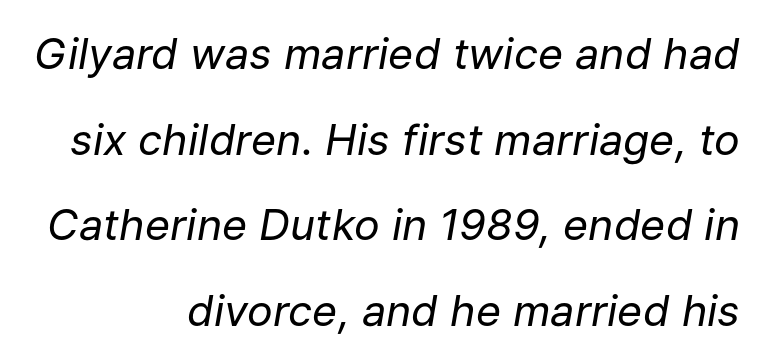
{"italic": "yes", "lean": "right", "slant_degrees": 9, "bold": "no", "weight": "regular", "width": "normal", "stroke_contrast": "low", "x_height": "medium", "monospaced": "no", "underline": "no", "align": "right", "line_spacing": "loose", "line_spacing_ratio": 1.99, "letter_spacing": "normal", "letter_spacing_em": 0.0, "glyph_px": 43}
